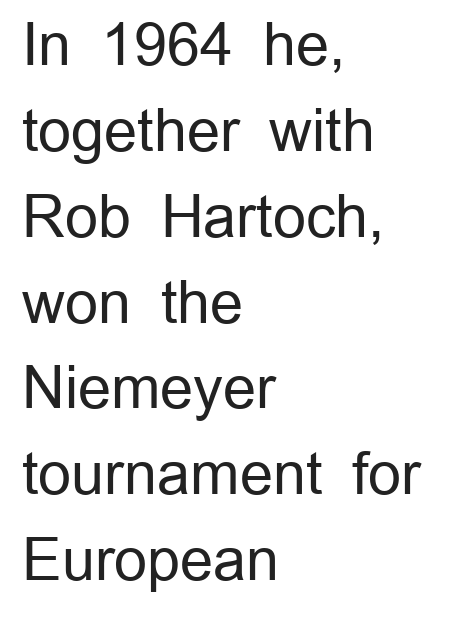
The image shows 58 px regular-weight sans-serif type, upright; set left-aligned, normal line spacing (1.48x), normal letter spacing, not underlined; low stroke contrast and a medium x-height.
